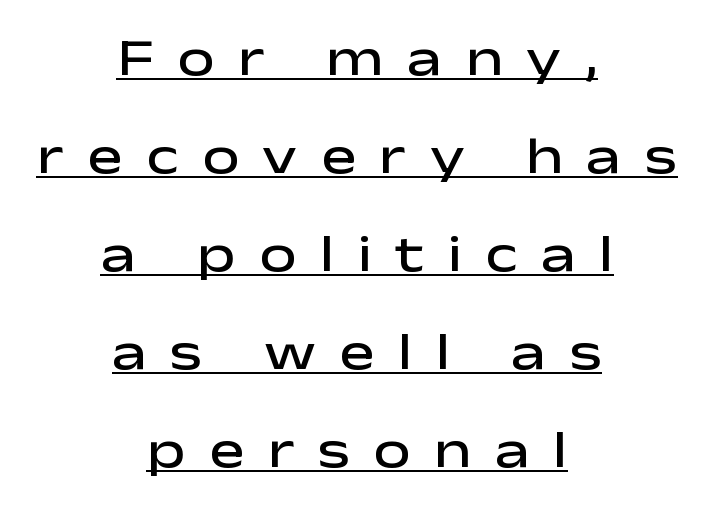
The image shows 53 px semibold, wide sans-serif type, upright; set centered, line spacing 1.85x, unusually wide letter spacing (+0.44 em), underlined; low stroke contrast and a medium x-height.
